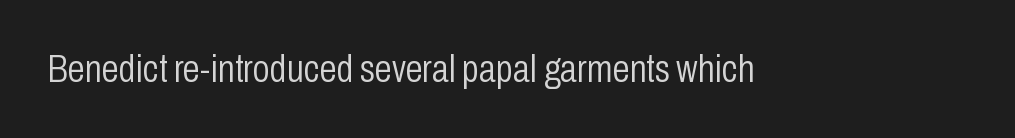
In terms of posture, this sample is upright. The tracking reads as untouched default to a designer's eye. This rendering features lettering with no underline. The passage shown is typed in a proportional face where columns would drift. This is not heavy type; no bold has been used.
